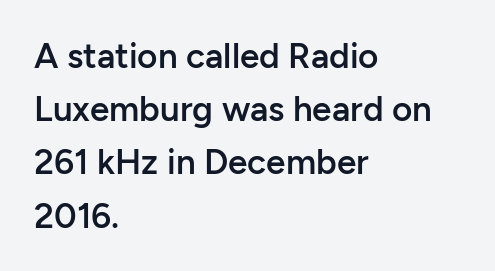
In terms of letterspacing, this is plain default setting. Does the weight exceed regular? Yes, but only to semibold. Lines of text with bare space underneath. Letterform terminals end flat and unadorned throughout the passage.
